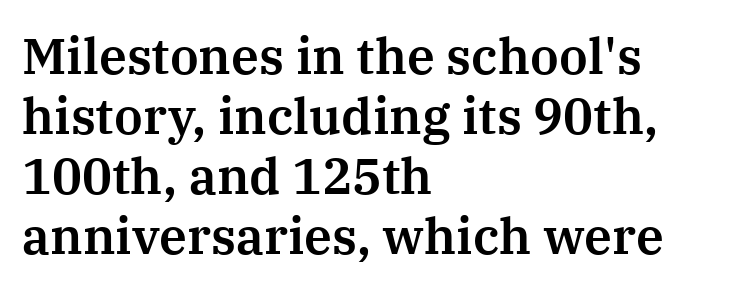
Q: Is the text italic (slanted)? A: No, it is upright.
Q: Is the typeface a serif or a sans-serif typeface? A: Serif.
Q: Is the text underlined? A: No.
Q: How is the paragraph aligned? A: Left-aligned.
Q: Is the spacing between letters normal or unusually wide? A: Normal.
Q: Width (condensed, normal, or wide)? A: Normal.
Q: Stroke contrast? A: Medium.
Q: x-height? A: Medium.
Q: Monospaced? A: No.
